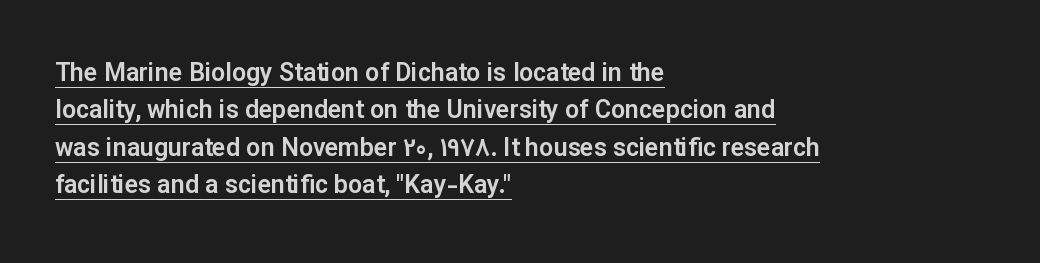
The image shows 25 px text type, upright; set left-aligned, normal line spacing (1.5x), normal letter spacing, underlined.
